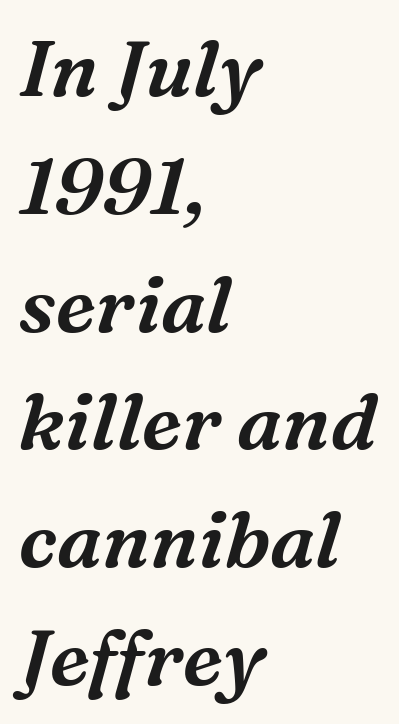
{"serif": "yes", "italic": "yes", "lean": "right", "slant_degrees": 16, "width": "normal", "stroke_contrast": "medium", "x_height": "medium", "monospaced": "no", "underline": "no", "align": "left", "line_spacing": "normal", "line_spacing_ratio": 1.51, "letter_spacing": "normal", "letter_spacing_em": 0.0, "glyph_px": 78}
